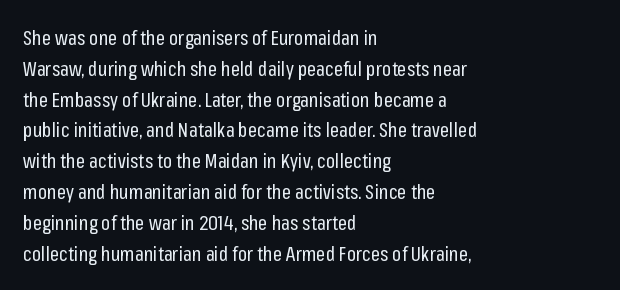
The image shows 20 px text type, upright; set left-aligned, normal line spacing (1.54x), normal letter spacing, not underlined.
